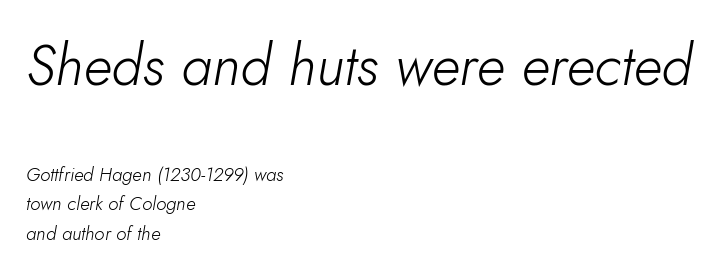
{"italic": "yes", "lean": "right", "slant_degrees": 10, "bold": "no", "weight": "light", "width": "normal", "stroke_contrast": "low", "x_height": "small", "monospaced": "no", "underline": "no", "align": "left", "line_spacing": "normal", "line_spacing_ratio": 1.56, "letter_spacing": "normal", "letter_spacing_em": 0.0, "larger_block": "first", "size_ratio": 3.0, "glyph_px": 57}
